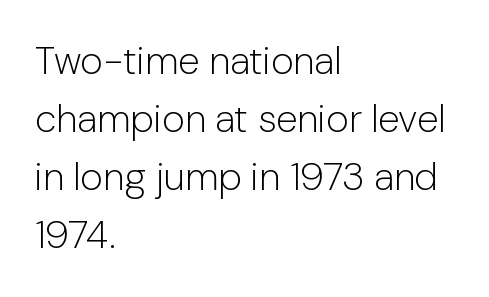
{"serif": "no", "italic": "no", "bold": "no", "weight": "light", "width": "normal", "stroke_contrast": "low", "x_height": "medium", "monospaced": "no", "underline": "no", "align": "left", "line_spacing": "normal", "line_spacing_ratio": 1.49, "letter_spacing": "normal", "letter_spacing_em": 0.0, "glyph_px": 39}
